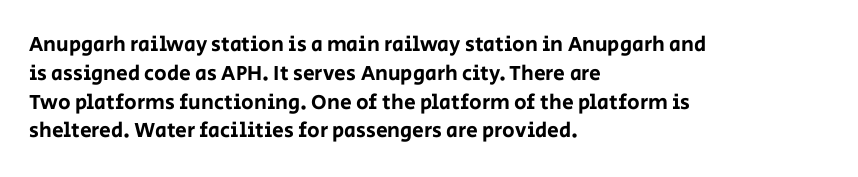
The image shows 21 px text type, upright; set left-aligned, normal line spacing (1.37x), normal letter spacing, not underlined.
